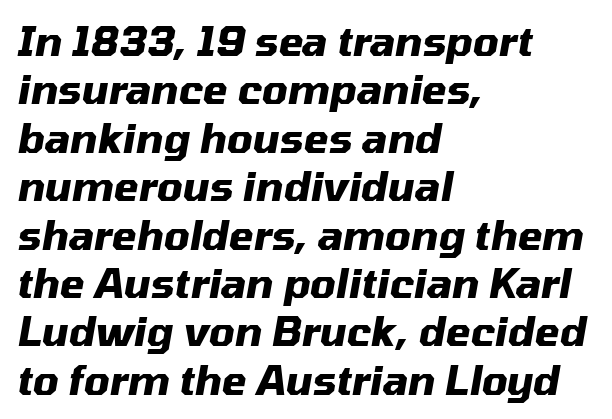
The image shows 40 px heavy type, italic (leaning right); set left-aligned, line spacing 1.21x, normal letter spacing, not underlined; medium stroke contrast and a medium x-height.
